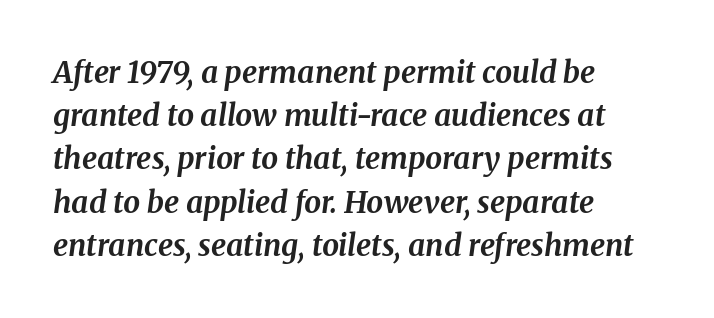
The image shows 30 px bold serif type, italic (leaning right); set left-aligned, normal line spacing (1.44x), normal letter spacing, not underlined; medium stroke contrast and a medium x-height.
